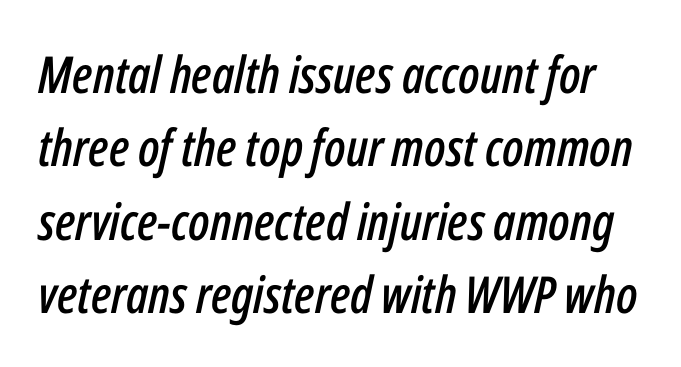
{"italic": "yes", "lean": "right", "slant_degrees": 12, "width": "condensed", "stroke_contrast": "low", "x_height": "medium", "monospaced": "no", "underline": "no", "line_spacing": "normal", "line_spacing_ratio": 1.44, "letter_spacing": "normal", "letter_spacing_em": 0.0, "glyph_px": 51}
